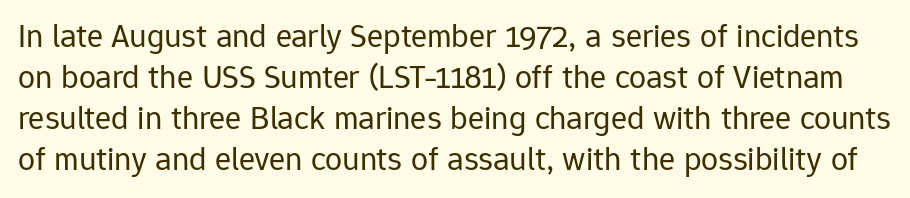
Q: Is the text bold? A: No.
Q: Is the text italic (slanted)? A: No, it is upright.
Q: Is the typeface a serif or a sans-serif typeface? A: Sans-serif.
Q: Is the text underlined? A: No.
Q: Is the spacing between letters normal or unusually wide? A: Normal.
Q: Width (condensed, normal, or wide)? A: Normal.
Q: Stroke contrast? A: Low.
Q: x-height? A: Medium.
Q: Monospaced? A: No.
